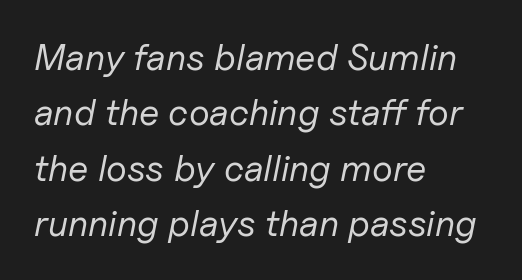
Q: Is the text bold? A: No.
Q: Is the text italic (slanted)? A: Yes, it leans right by about 11 degrees.
Q: Is the text underlined? A: No.
Q: How is the paragraph aligned? A: Left-aligned.
Q: Is the spacing between letters normal or unusually wide? A: Normal.
Q: Is the spacing between lines tight, normal or loose? A: Normal.
Q: Width (condensed, normal, or wide)? A: Normal.
Q: Stroke contrast? A: Low.
Q: x-height? A: Medium.
Q: Monospaced? A: No.
